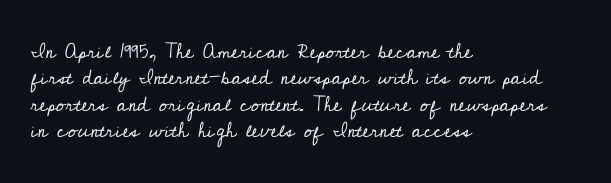
The rendering uses a moderate line-height, typical for paragraphs. Only glyphs here, with clear space below each row. The passage is arranged the way most books set body copy — flush left. Spacing between characters is what you'd get straight out of the box.
